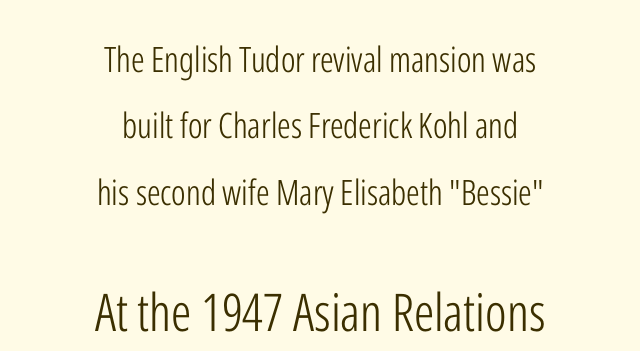
{"serif": "no", "italic": "no", "bold": "no", "weight": "light", "width": "condensed", "stroke_contrast": "low", "x_height": "medium", "monospaced": "no", "underline": "no", "align": "center", "line_spacing": "loose", "line_spacing_ratio": 1.9, "letter_spacing": "normal", "letter_spacing_em": 0.0, "larger_block": "second", "size_ratio": 1.49, "glyph_px": 52}
